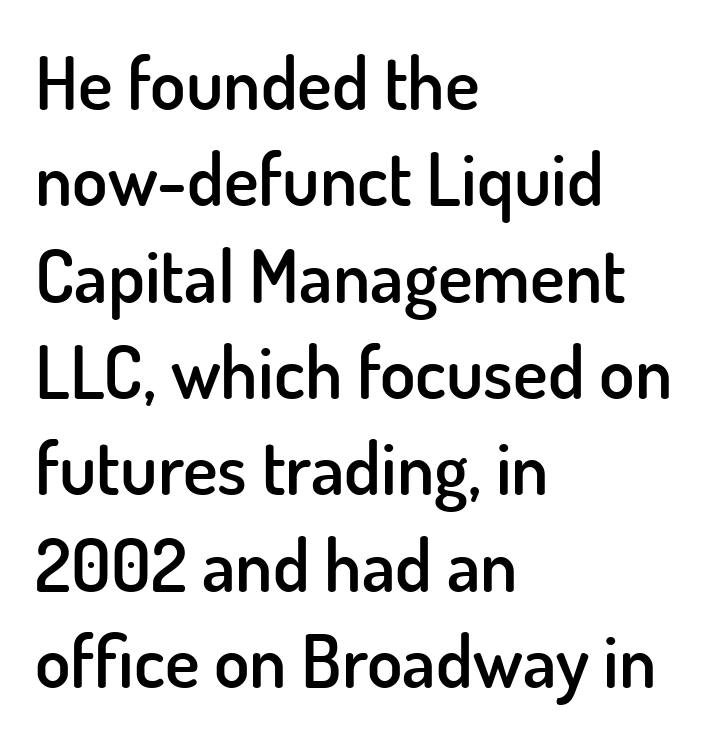
The tracking reads as untouched default to a designer's eye. Visually the block forms a straight wall on the left and a jagged coastline on the right. The vertical gap from one line to the next is medium. The font is running at a semibold setting, under full bold. The face used here is a sans, in the tradition of grotesques and geometrics. The passage shown is typed in a proportional face where columns would drift.
